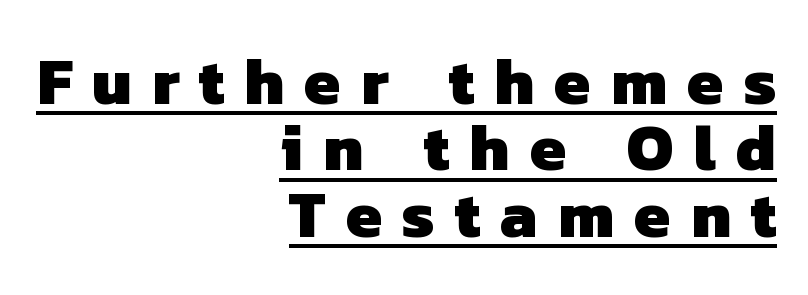
Notice how a bar underscores the lettering throughout. This sample is right-justified, so line beginnings fall wherever the words allow. Stroke terminals: plain, sans-serif. Do the characters align in a grid? No, the font is proportional.
